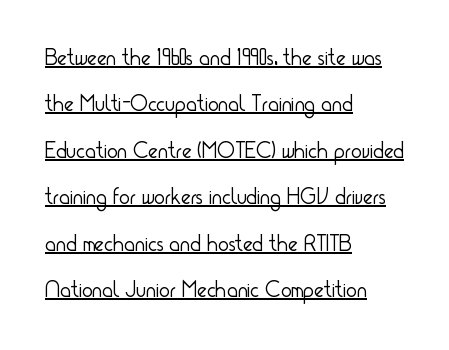
Q: Is the text bold? A: No.
Q: Is the text italic (slanted)? A: No, it is upright.
Q: Is the text underlined? A: Yes.
Q: How is the paragraph aligned? A: Left-aligned.
Q: Is the spacing between letters normal or unusually wide? A: Normal.
Q: Is the spacing between lines tight, normal or loose? A: Loose.
